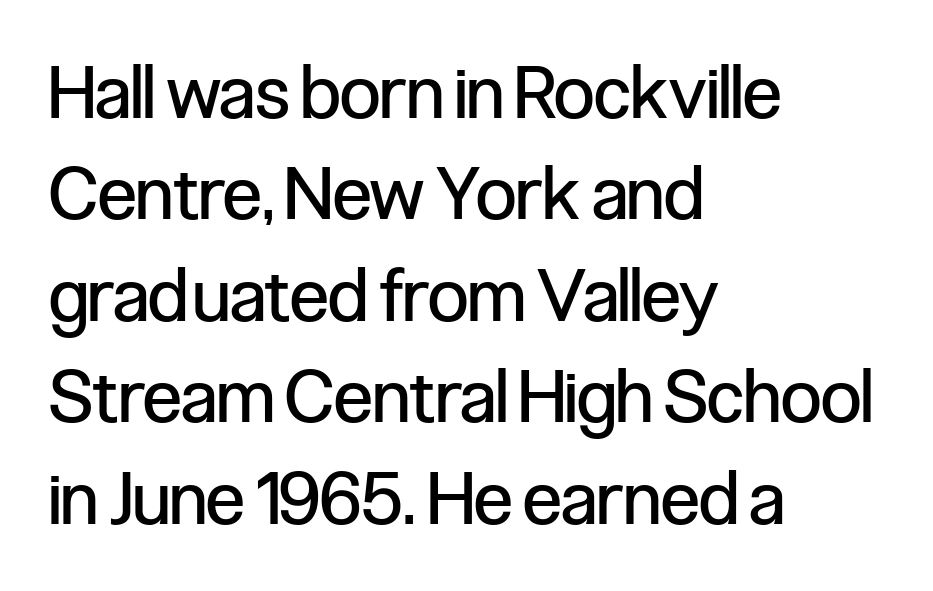
Unbolded letterforms with no extra heft. The typeface chosen for these lines omits serifs. The passage shown is typed in a proportional face where columns would drift. Characters follow at the spacing the type designer built in.
